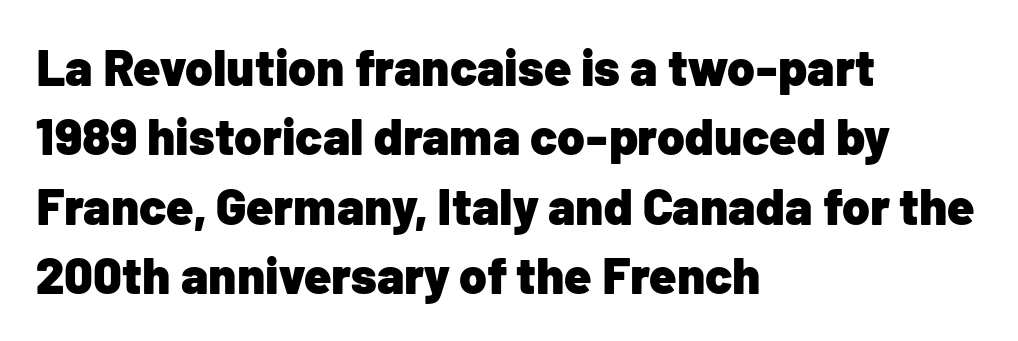
{"serif": "no", "italic": "no", "bold": "yes", "weight": "heavy", "width": "normal", "stroke_contrast": "low", "x_height": "medium", "monospaced": "no", "underline": "no", "align": "left", "line_spacing": "normal", "line_spacing_ratio": 1.39, "letter_spacing": "normal", "letter_spacing_em": 0.0, "glyph_px": 50}
